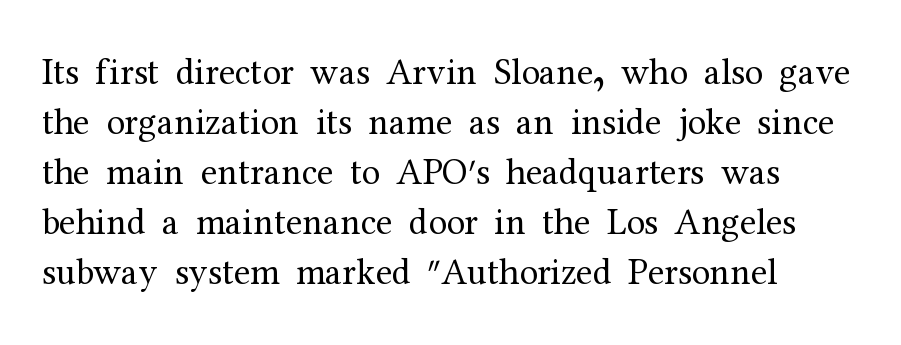
{"serif": "yes", "italic": "no", "bold": "no", "weight": "regular", "width": "normal", "stroke_contrast": "medium", "x_height": "medium", "monospaced": "no", "underline": "no", "align": "left", "line_spacing": "normal", "line_spacing_ratio": 1.35, "letter_spacing": "normal", "letter_spacing_em": 0.0, "glyph_px": 37}
